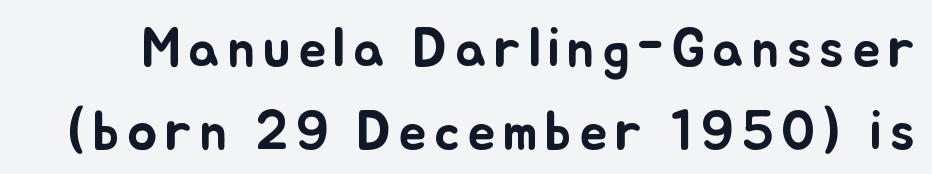
The area under the type is left untouched. No italicization has been applied; the sample stays upright. These lines are rendered in a variable-pitch font. Normally led — the rows are evenly, conventionally spaced.
